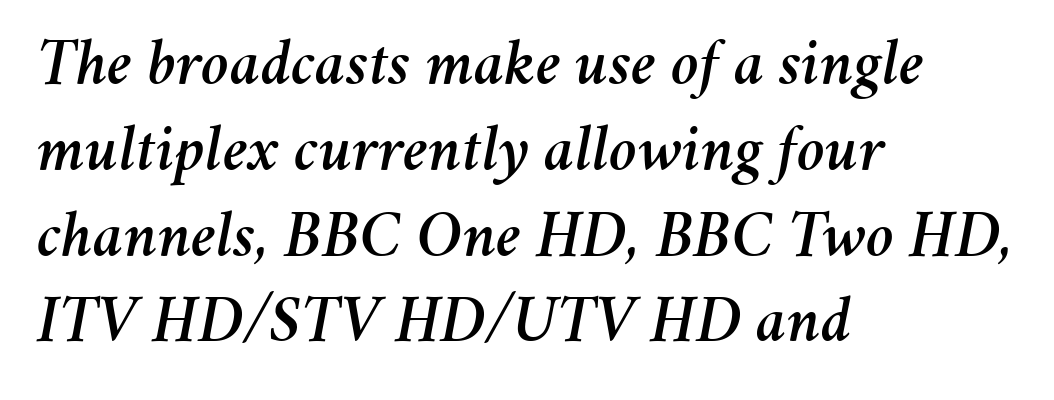
The image shows 67 px text type, italic (leaning right); set left-aligned, normal line spacing (1.28x), normal letter spacing, not underlined; medium stroke contrast and a medium x-height.
